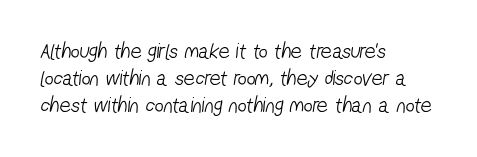
The image shows 22 px text type; set left-aligned, line spacing 1.22x, normal letter spacing, not underlined.
